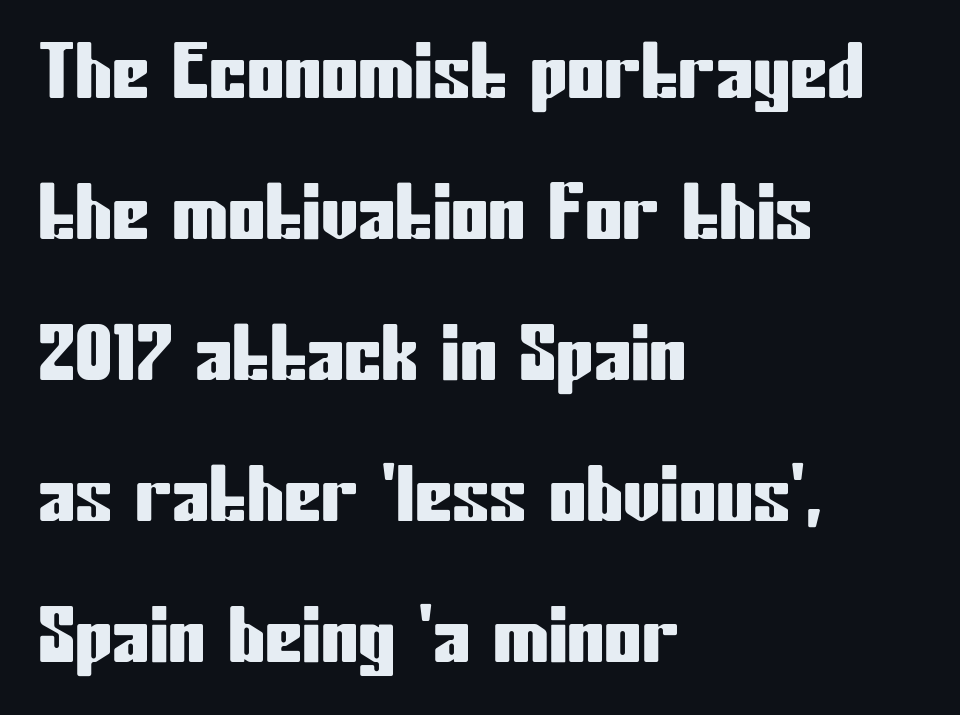
{"serif": "no", "italic": "no", "width": "condensed", "stroke_contrast": "low", "x_height": "medium", "monospaced": "no", "underline": "no", "align": "left", "line_spacing_ratio": 1.88, "letter_spacing": "normal", "letter_spacing_em": 0.0, "glyph_px": 75}
